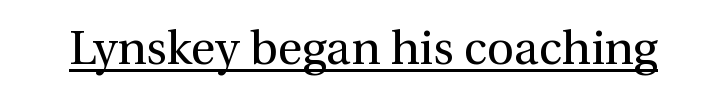
Q: Is the text bold? A: No.
Q: Is the text italic (slanted)? A: No, it is upright.
Q: Is the typeface a serif or a sans-serif typeface? A: Serif.
Q: Is the text underlined? A: Yes.
Q: Is the spacing between letters normal or unusually wide? A: Normal.
Q: Width (condensed, normal, or wide)? A: Normal.
Q: Stroke contrast? A: Medium.
Q: x-height? A: Medium.
Q: Monospaced? A: No.
